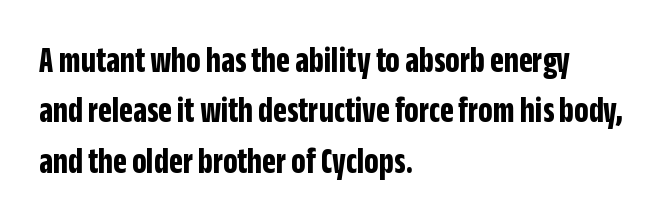
Q: Is the text bold? A: Yes.
Q: Is the text italic (slanted)? A: No, it is upright.
Q: Is the typeface a serif or a sans-serif typeface? A: Sans-serif.
Q: Is the text underlined? A: No.
Q: How is the paragraph aligned? A: Left-aligned.
Q: Is the spacing between letters normal or unusually wide? A: Normal.
Q: Is the spacing between lines tight, normal or loose? A: Normal.
Q: Width (condensed, normal, or wide)? A: Condensed.
Q: Stroke contrast? A: Low.
Q: x-height? A: Large.
Q: Monospaced? A: No.
